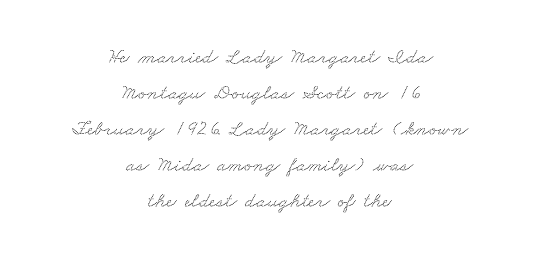
{"underline": "no", "align": "center", "line_spacing_ratio": 1.72, "letter_spacing": "normal", "letter_spacing_em": 0.0, "glyph_px": 21}
